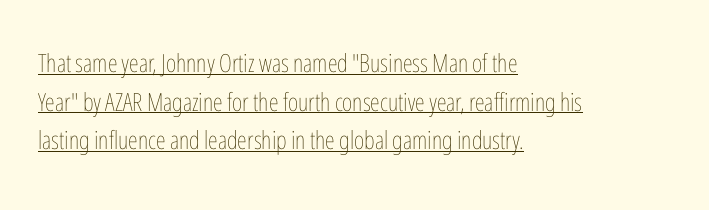
{"italic": "no", "bold": "no", "underline": "yes", "align": "left", "line_spacing": "normal", "line_spacing_ratio": 1.55, "letter_spacing": "normal", "letter_spacing_em": 0.0, "glyph_px": 25}
